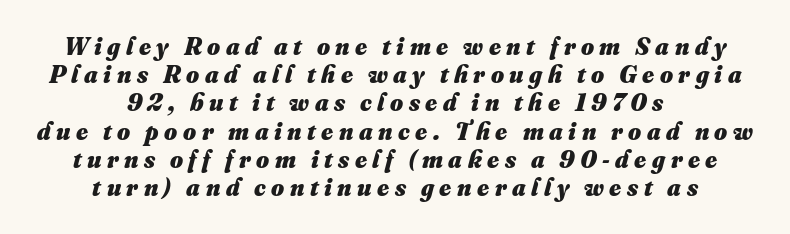
How heavy is the stroke? Heavy — this is a bold. Is the letter spacing exaggerated? Yes — the characters are pushed far apart. A centered setting, common on invitations and titles, is used for this passage. Vertical spacing — tight. Nobody drew a line under any word here.
